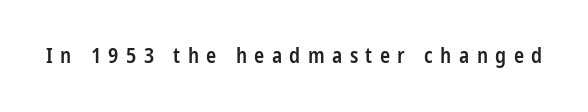
{"italic": "no", "bold": "semi", "underline": "no", "letter_spacing": "wide", "letter_spacing_em": 0.35, "glyph_px": 21}
